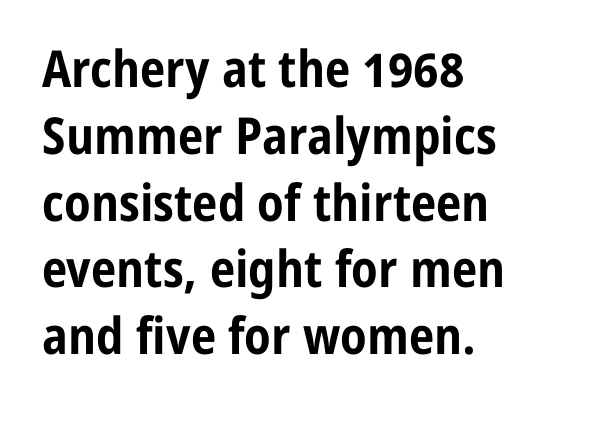
{"serif": "no", "italic": "no", "bold": "yes", "weight": "bold", "width": "condensed", "stroke_contrast": "low", "x_height": "medium", "monospaced": "no", "underline": "no", "align": "left", "line_spacing": "normal", "line_spacing_ratio": 1.31, "letter_spacing": "normal", "letter_spacing_em": 0.0, "glyph_px": 51}
